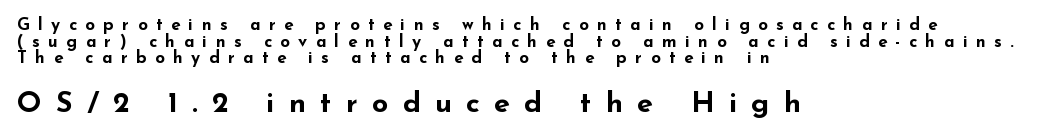
Q: Is the text bold? A: Yes.
Q: Is the text italic (slanted)? A: No, it is upright.
Q: Is the typeface a serif or a sans-serif typeface? A: Sans-serif.
Q: Is the text underlined? A: No.
Q: How is the paragraph aligned? A: Left-aligned.
Q: Is the spacing between letters normal or unusually wide? A: Unusually wide.
Q: Is the spacing between lines tight, normal or loose? A: Tight.
Q: Which block of text is set in a larger size, the first (top) or the second (bottom)? A: The second (bottom) one.
Q: Width (condensed, normal, or wide)? A: Wide.
Q: Stroke contrast? A: Low.
Q: x-height? A: Small.
Q: Monospaced? A: No.
